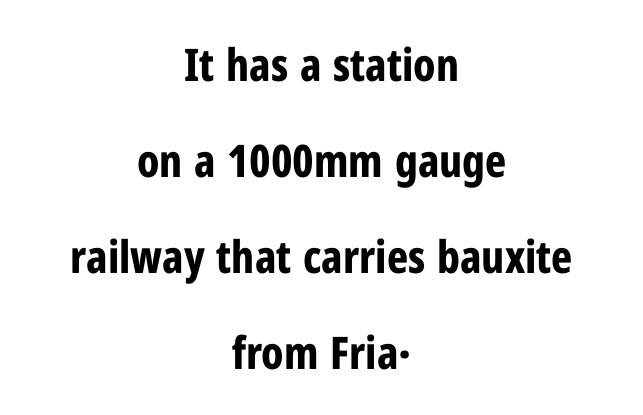
{"serif": "no", "italic": "no", "bold": "yes", "weight": "bold", "width": "condensed", "stroke_contrast": "low", "x_height": "medium", "monospaced": "no", "underline": "no", "align": "center", "line_spacing": "loose", "line_spacing_ratio": 2.13, "letter_spacing": "normal", "letter_spacing_em": 0.0, "glyph_px": 45}
